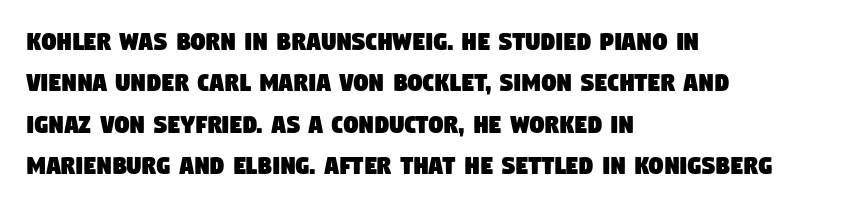
The space directly below the letters is spotless. The leading is moderate, giving the passage an even texture. Proportional: the letters do not fall into vertical columns. A classic flush-left, rag-right setting is used for this passage. The glyphs in this specimen are sans serif. Each word holds together tightly as a unit, with standard inter-letter gaps.
